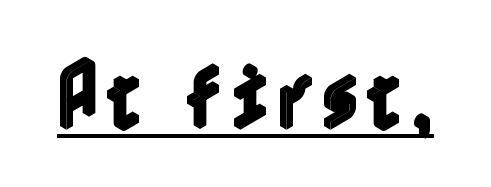
The letters stand upright; this is a roman face. Every word sits above its own underline.
